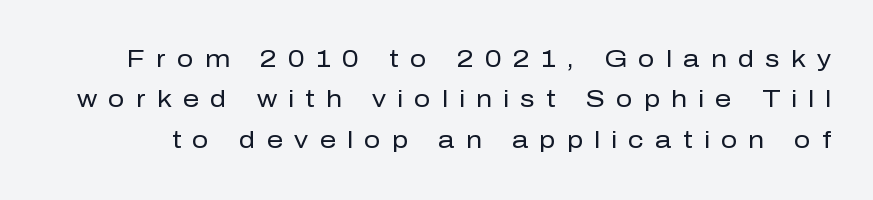
Q: Is the text bold? A: No.
Q: Is the text italic (slanted)? A: No, it is upright.
Q: Is the text underlined? A: No.
Q: Is the spacing between letters normal or unusually wide? A: Unusually wide.
